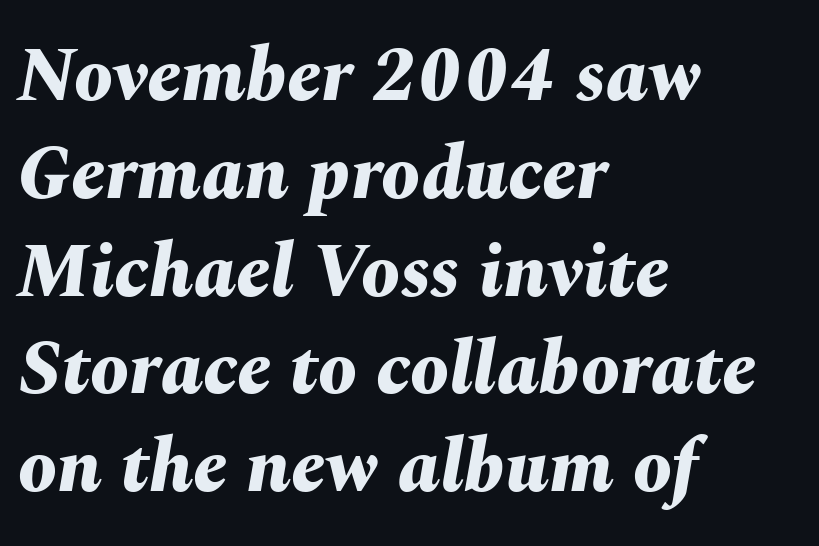
The characters look thick and weighty, a clear bold. These lines are set flush left with a ragged right edge. Spacing between characters is what you'd get straight out of the box. Slanted lettering throughout. Character widths vary here, with narrow letters taking less room than wide ones.
